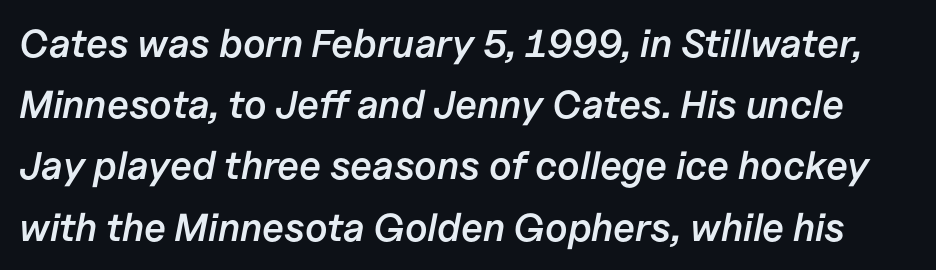
{"italic": "yes", "lean": "right", "slant_degrees": 11, "bold": "semi", "weight": "semibold", "width": "normal", "stroke_contrast": "low", "x_height": "medium", "monospaced": "no", "underline": "no", "line_spacing": "normal", "line_spacing_ratio": 1.57, "letter_spacing": "normal", "letter_spacing_em": 0.0, "glyph_px": 39}
